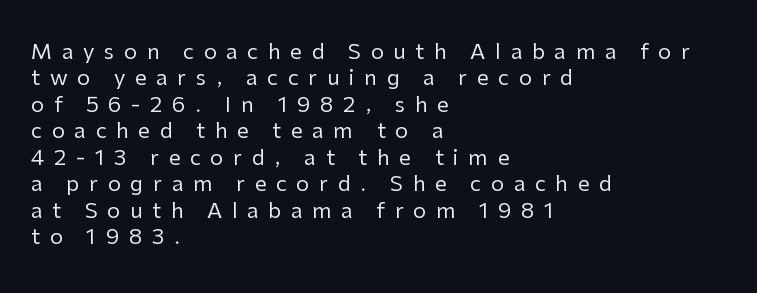
Italic: no, the glyphs are upright roman. The letters look calm and open, with moderate or lighter stems. This sample uses expanded letter spacing, leaving extra air between glyphs. Regular leading.
